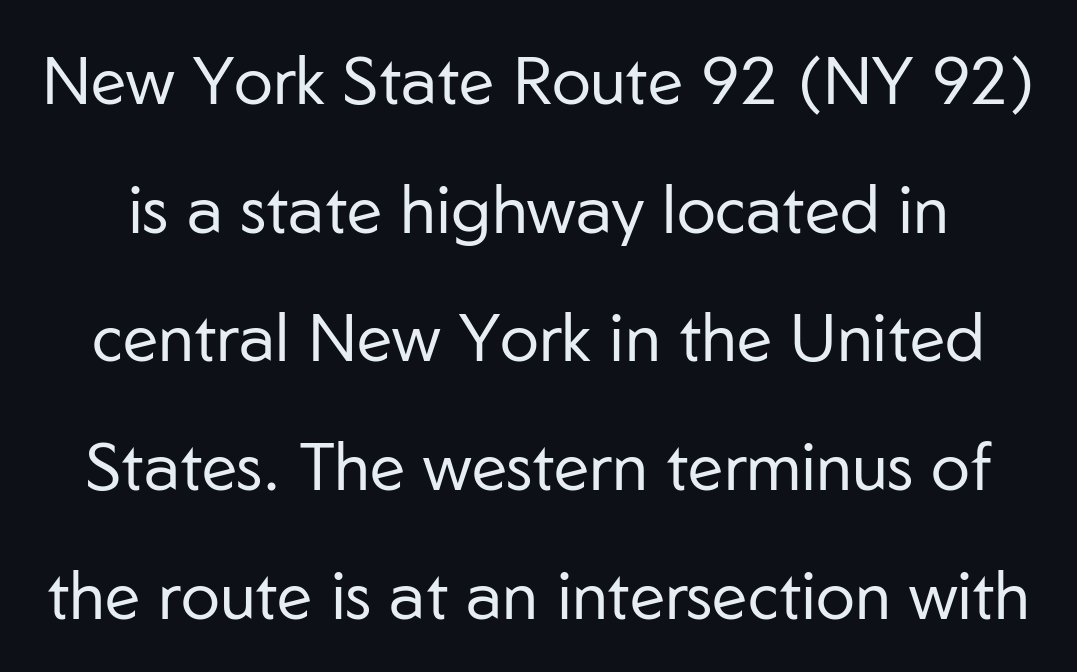
The image shows 66 px regular-weight sans-serif type, upright; set loose line spacing (1.95x), normal letter spacing, not underlined; low stroke contrast and a medium x-height.
